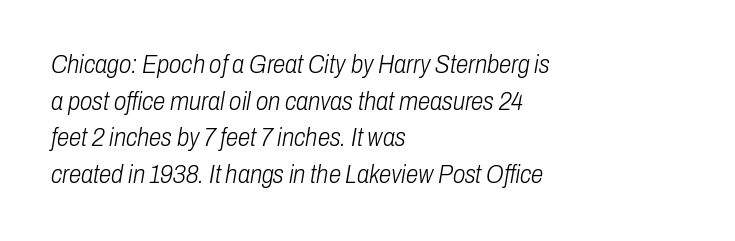
Q: Is the text bold? A: No.
Q: Is the text italic (slanted)? A: Yes, it leans right by about 10 degrees.
Q: Is the text underlined? A: No.
Q: How is the paragraph aligned? A: Left-aligned.
Q: Is the spacing between letters normal or unusually wide? A: Normal.
Q: Is the spacing between lines tight, normal or loose? A: Normal.
